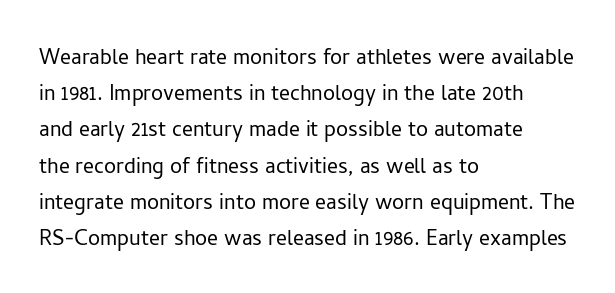
Q: Is the text bold? A: No.
Q: Is the text italic (slanted)? A: No, it is upright.
Q: Is the text underlined? A: No.
Q: How is the paragraph aligned? A: Left-aligned.
Q: Is the spacing between letters normal or unusually wide? A: Normal.
Q: Is the spacing between lines tight, normal or loose? A: Normal.
